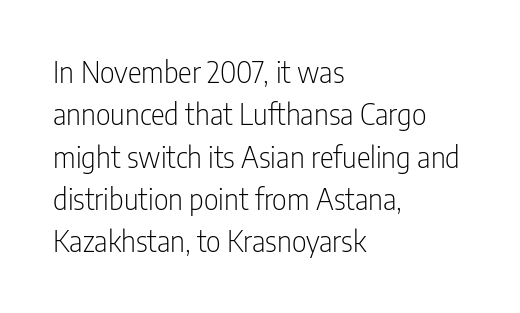
The rendering uses natural spacing where letterforms have individual widths. Spacing between characters is what you'd get straight out of the box. Unmarked baselines from the first word to the last. A quiet, ordinary-to-light weight characterises the typeface.
